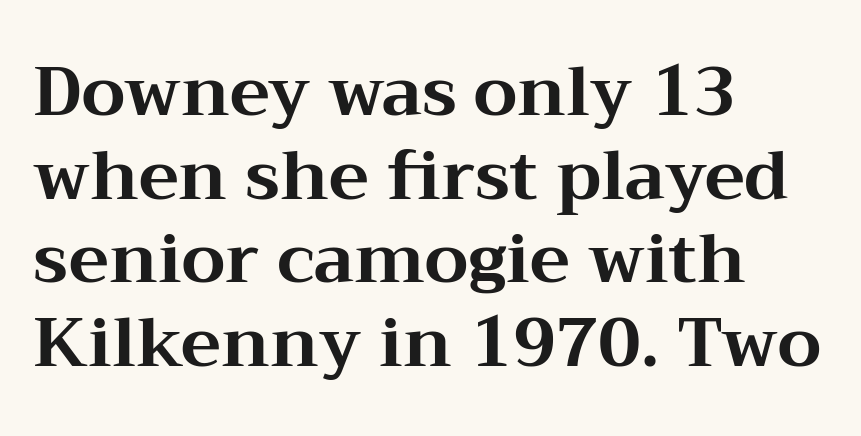
Look at the stroke-to-counter ratio: heavy, a bold. Each letter keeps its own natural width here, so spacing adapts to shape. Bare-footed words on every line. Yep, those are serifs on the letters. Caption: standard tracking, unaltered. In CSS terms this would be text-align: left.
